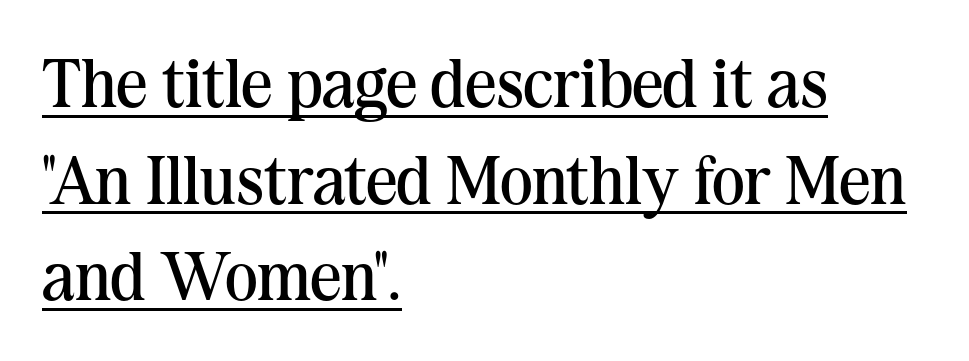
The image shows 69 px regular-weight serif type, upright; set left-aligned, normal line spacing (1.4x), normal letter spacing, underlined; medium stroke contrast and a medium x-height.
